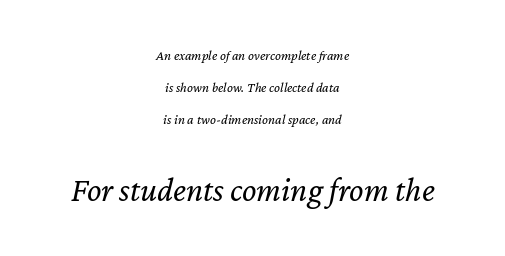
Q: Is the text bold? A: No.
Q: Is the text italic (slanted)? A: Yes, it leans right by about 12 degrees.
Q: Is the text underlined? A: No.
Q: How is the paragraph aligned? A: Centered.
Q: Is the spacing between letters normal or unusually wide? A: Normal.
Q: Is the spacing between lines tight, normal or loose? A: Loose.
Q: Which block of text is set in a larger size, the first (top) or the second (bottom)? A: The second (bottom) one.
Q: Width (condensed, normal, or wide)? A: Normal.
Q: Stroke contrast? A: Low.
Q: x-height? A: Medium.
Q: Monospaced? A: No.
